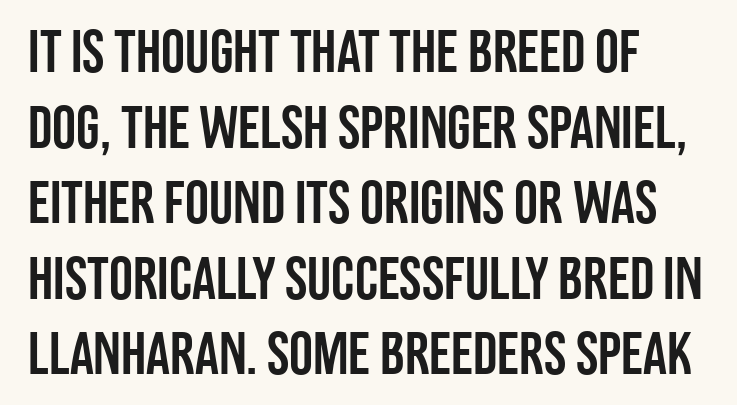
Q: Is the text italic (slanted)? A: No, it is upright.
Q: Is the typeface a serif or a sans-serif typeface? A: Sans-serif.
Q: Is the text underlined? A: No.
Q: How is the paragraph aligned? A: Left-aligned.
Q: Is the spacing between letters normal or unusually wide? A: Normal.
Q: Is the spacing between lines tight, normal or loose? A: Normal.
Q: Width (condensed, normal, or wide)? A: Condensed.
Q: Stroke contrast? A: Low.
Q: x-height? A: Large.
Q: Monospaced? A: No.
